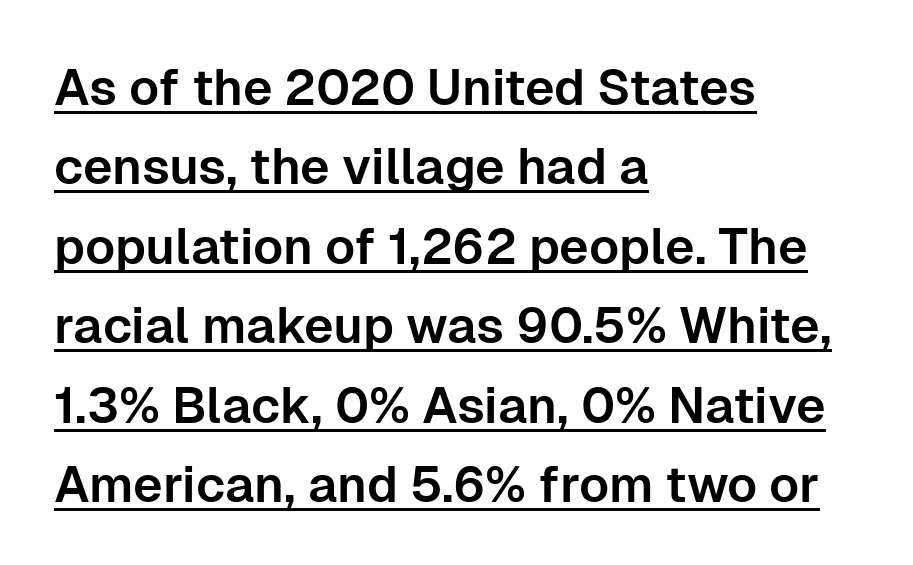
Each letter's strokes conclude bluntly, with no projecting serifs. Default kerning and tracking; the words read as compact shapes. Looks like regular typesetting: each glyph gets only the width it needs. This is the regular roman posture of the typeface. The specimen includes a rule beneath the text block's lines. The vertical gap from one line to the next is medium.
